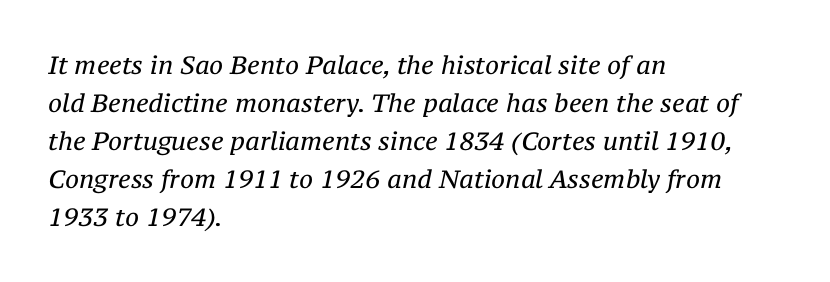
The vertical gap from one line to the next is medium. You could call the tracking neutral — neither tight nor loose. Bare-footed words on every line. Horizontal alignment here is leftward, the default for most running prose. Stems here are at most as thick as an everyday book face. Notice how the stems are inclined rather than vertical — that's the hallmark of italics.
